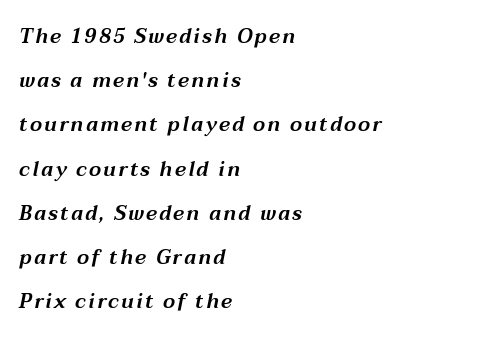
Any mark beneath the type? The region is blank. These lines were composed using italics. These lines stand farther apart than default settings would place them. Teacher's note: observe the even left margin — that is flush-left alignment.
